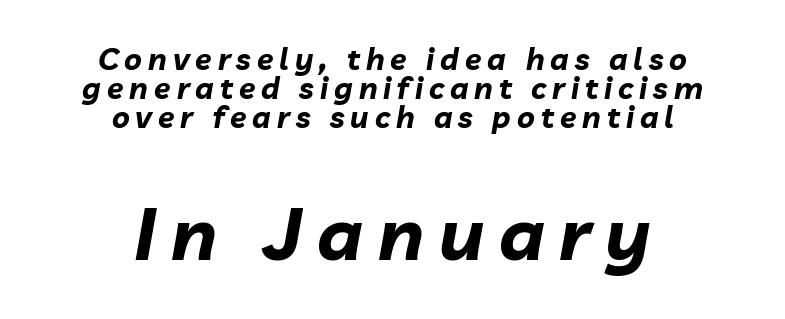
If you squint, the bottom block still reads clearly — it's the larger of the two. Horizontally, the lines are justified to the midpoint only. Posture: slanted. Check the space under the baseline: it is left empty.
